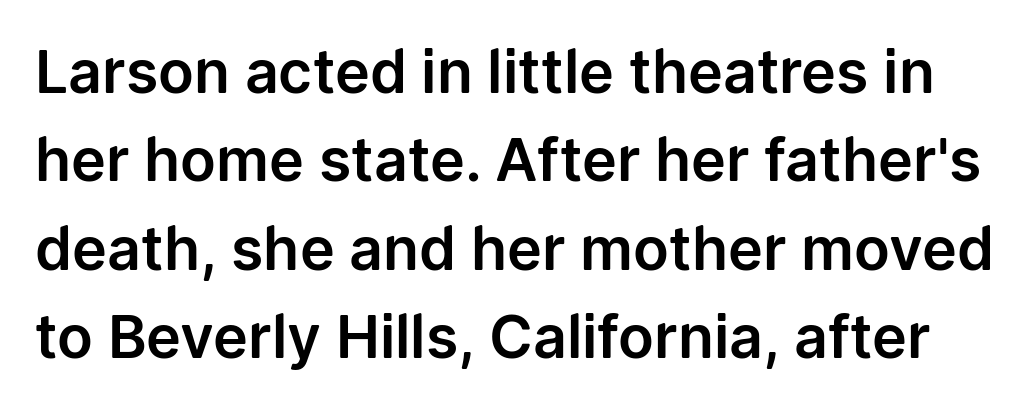
{"serif": "no", "italic": "no", "width": "normal", "stroke_contrast": "low", "x_height": "medium", "monospaced": "no", "underline": "no", "line_spacing": "normal", "line_spacing_ratio": 1.5, "letter_spacing": "normal", "letter_spacing_em": 0.0, "glyph_px": 59}
